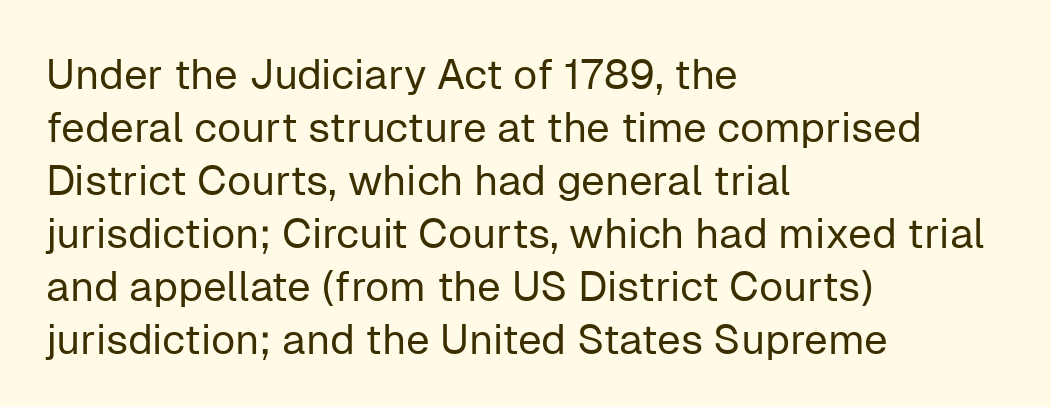
{"serif": "no", "italic": "no", "bold": "no", "weight": "regular", "width": "normal", "stroke_contrast": "low", "x_height": "medium", "monospaced": "no", "underline": "no", "align": "left", "line_spacing": "normal", "line_spacing_ratio": 1.26, "letter_spacing": "normal", "letter_spacing_em": 0.0, "glyph_px": 42}
